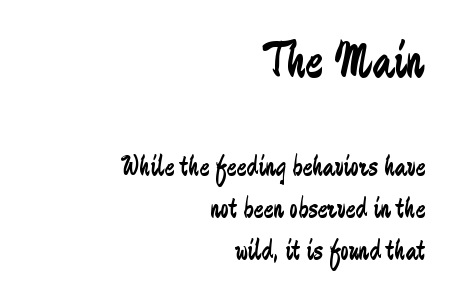
The image shows 53 px regular-weight, condensed sans-serif type; set right-aligned, normal line spacing (1.4x), normal letter spacing, not underlined; the first (top) block is 1.77x larger; low stroke contrast and a medium x-height.
